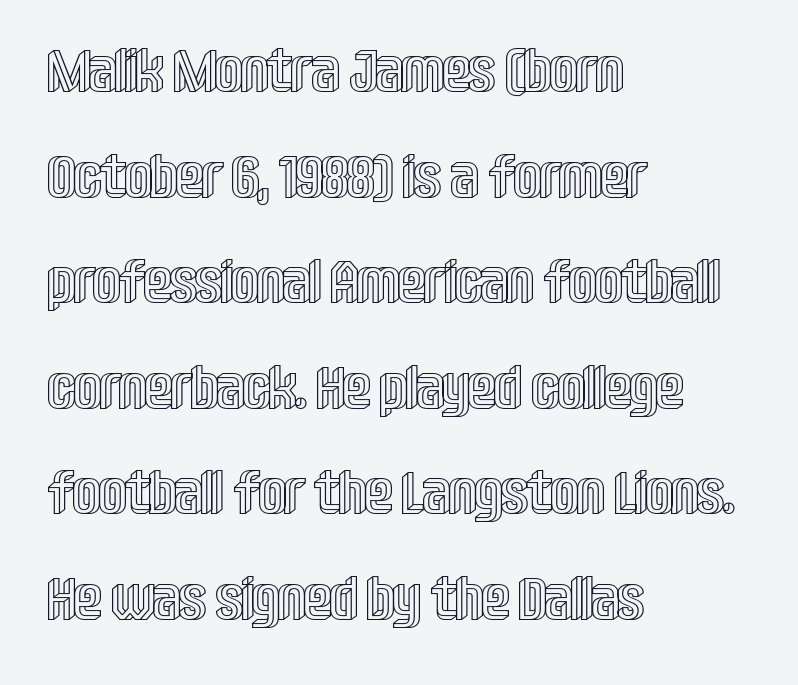
{"italic": "no", "width": "condensed", "x_height": "large", "monospaced": "no", "underline": "no", "align": "left", "line_spacing_ratio": 1.76, "letter_spacing": "normal", "letter_spacing_em": 0.0, "glyph_px": 60}
